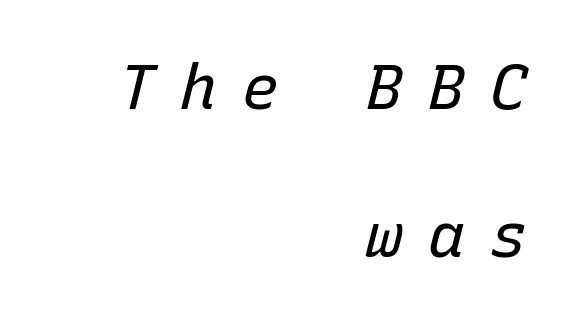
The image shows 62 px regular-weight type, italic (leaning right), monospaced; set right-aligned, loose line spacing (2.38x), unusually wide letter spacing (+0.4 em), not underlined; low stroke contrast and a medium x-height.
